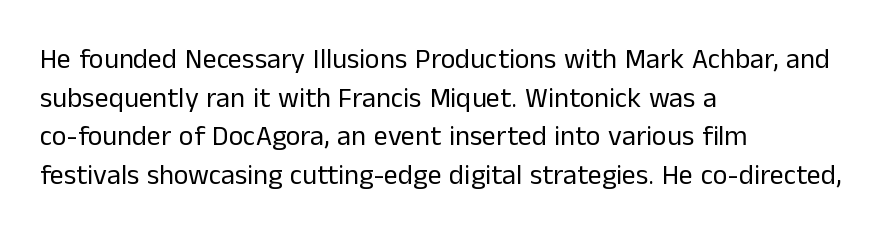
The image shows 28 px regular-weight sans-serif type, upright; set left-aligned, normal line spacing (1.38x), normal letter spacing, not underlined; low stroke contrast and a medium x-height.
